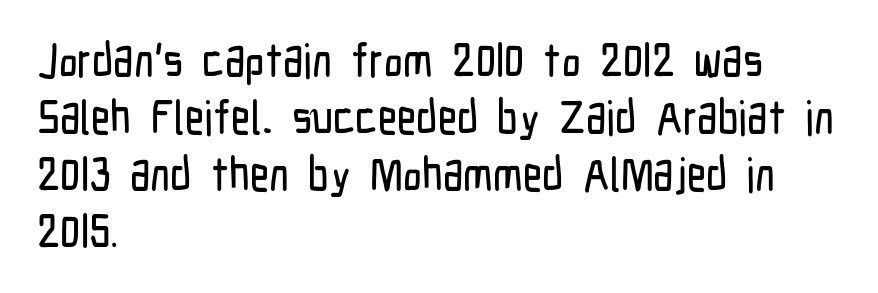
The image shows 47 px condensed sans-serif type, upright; set left-aligned, line spacing 1.21x, normal letter spacing, not underlined; low stroke contrast and a medium x-height.
